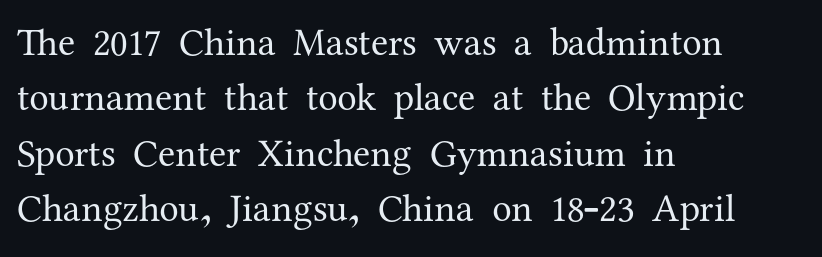
Quick note: not italic, upright. This is not heavy type; no bold has been used. The strip under each line holds only bare page. All the whitespace from short lines collects on the right. These lines are rendered in a variable-pitch font. Vertically, the passage feels balanced, rows spaced as you'd expect.
